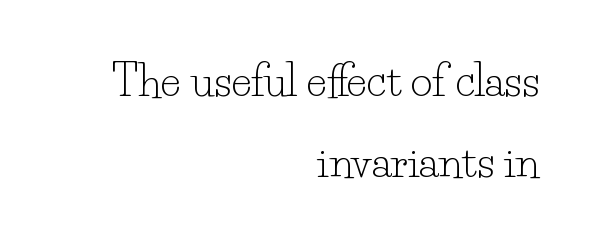
The type is set solid horizontally, with unmodified tracking. Typeset ragged left — the right edge is the straight one. The letters advance in unequal steps, a hallmark of proportional type. Check under the words: just untouched page. Rows of type keep a wide berth in the vertical direction.
